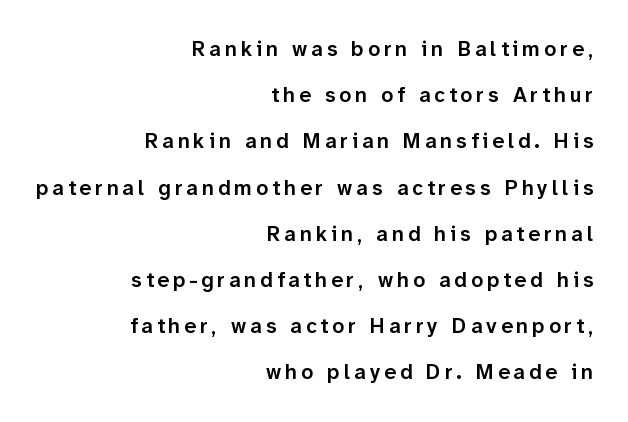
{"italic": "no", "bold": "semi", "underline": "no", "align": "right", "line_spacing": "loose", "line_spacing_ratio": 2.2, "glyph_px": 21}
